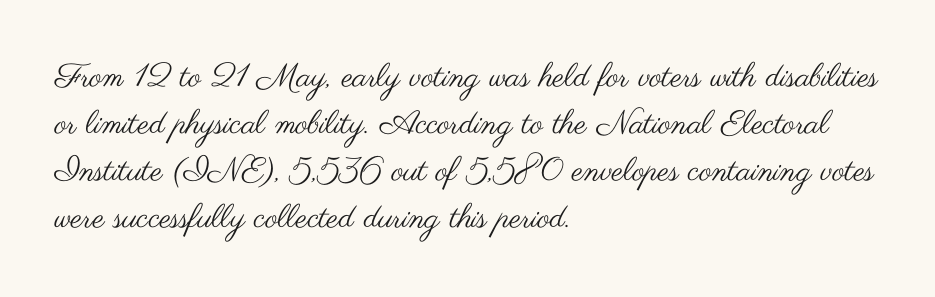
The image shows 33 px regular-weight, wide sans-serif type; set left-aligned, normal line spacing (1.42x), normal letter spacing, not underlined; medium stroke contrast and a small x-height.
